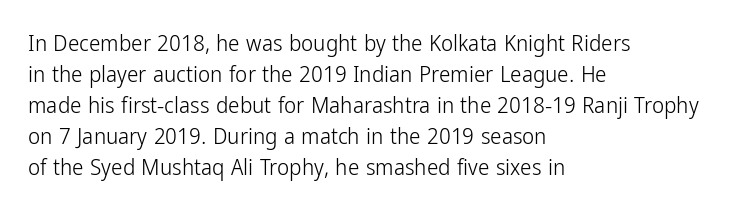
The image shows 23 px text type, upright; set left-aligned, normal line spacing (1.35x), normal letter spacing, not underlined.
